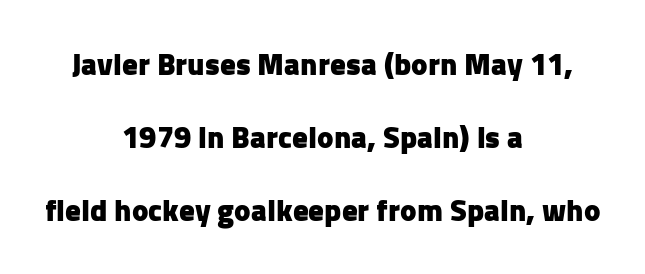
Words float on clear page, feet unadorned. In CSS terms this would be text-align: center. Vertical strokes here are truly vertical. Character widths vary here, with narrow letters taking less room than wide ones.
